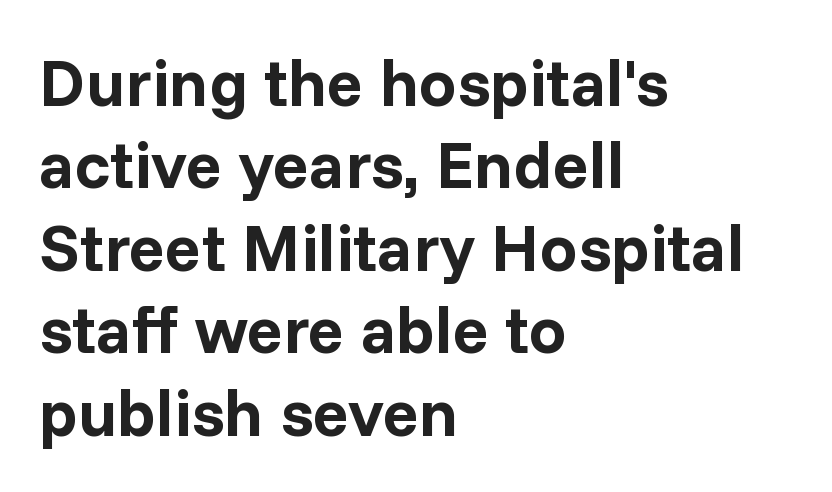
The image shows 67 px bold sans-serif type, upright; set left-aligned, line spacing 1.23x, normal letter spacing, not underlined; low stroke contrast and a medium x-height.
